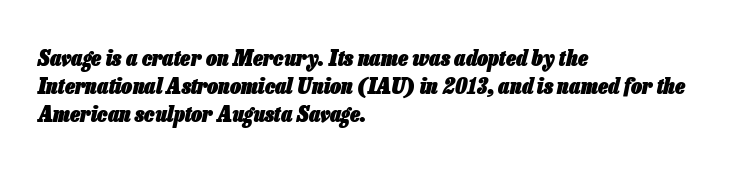
The image shows 22 px bold type, italic (leaning right); set left-aligned, normal line spacing (1.28x), normal letter spacing, not underlined.
